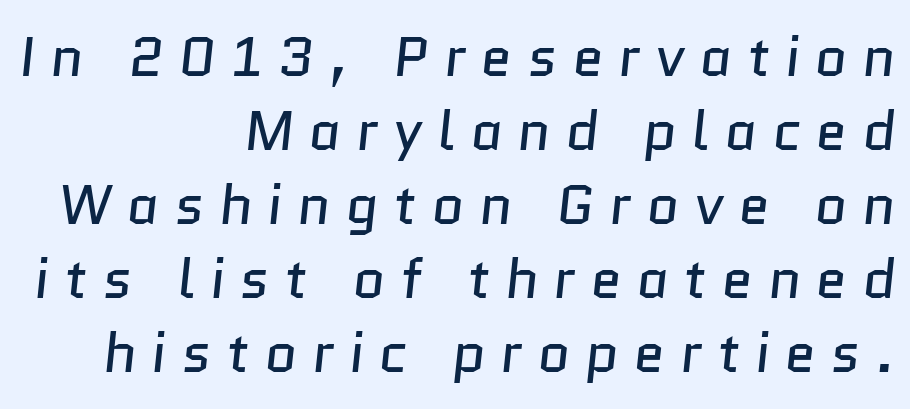
Q: Is the text bold? A: No.
Q: Is the typeface a serif or a sans-serif typeface? A: Sans-serif.
Q: Is the text underlined? A: No.
Q: How is the paragraph aligned? A: Right-aligned.
Q: Is the spacing between letters normal or unusually wide? A: Unusually wide.
Q: Is the spacing between lines tight, normal or loose? A: Normal.
Q: Width (condensed, normal, or wide)? A: Normal.
Q: Stroke contrast? A: Low.
Q: x-height? A: Medium.
Q: Monospaced? A: No.
